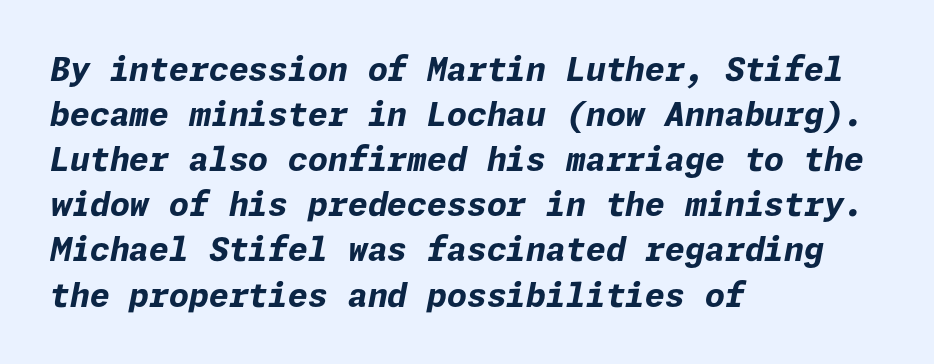
The image shows 32 px bold type, italic (leaning right); set left-aligned, normal line spacing (1.41x), normal letter spacing, not underlined; low stroke contrast and a medium x-height.
